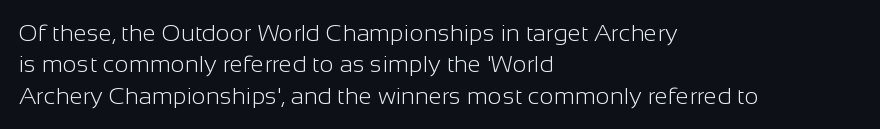
The image shows 24 px text type, upright; set left-aligned, normal line spacing (1.31x), normal letter spacing, not underlined.
